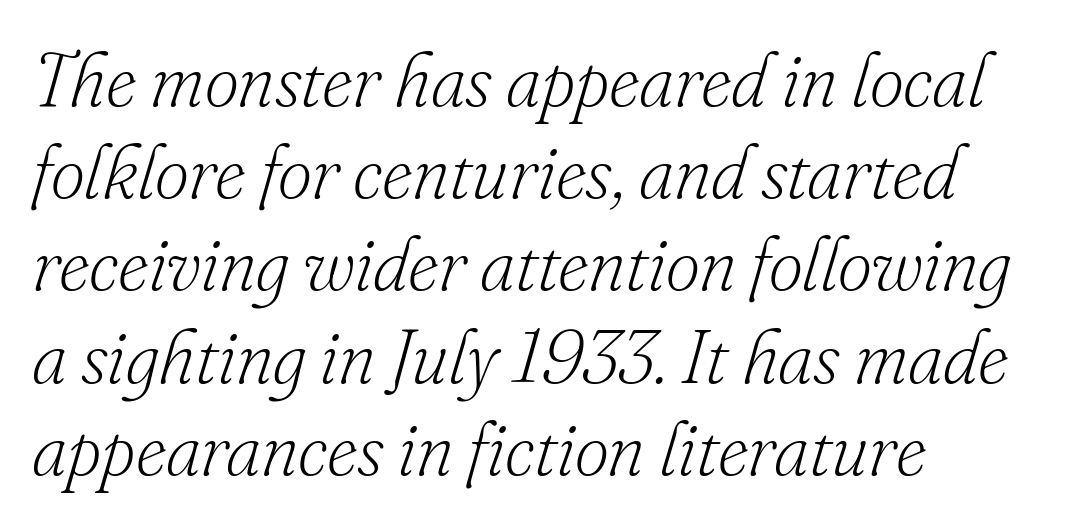
The image shows 75 px light serif type, italic (leaning right); set left-aligned, line spacing 1.23x, normal letter spacing, not underlined; low stroke contrast and a small x-height.
